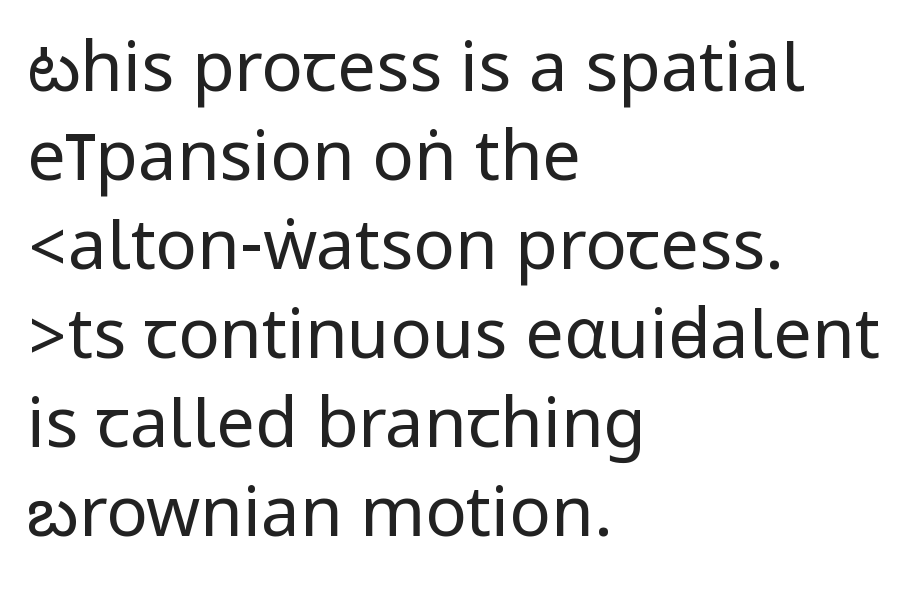
Q: Is the text bold? A: No.
Q: Is the text italic (slanted)? A: No, it is upright.
Q: Is the typeface a serif or a sans-serif typeface? A: Sans-serif.
Q: Is the text underlined? A: No.
Q: How is the paragraph aligned? A: Left-aligned.
Q: Is the spacing between letters normal or unusually wide? A: Normal.
Q: Is the spacing between lines tight, normal or loose? A: Normal.
Q: Width (condensed, normal, or wide)? A: Condensed.
Q: Stroke contrast? A: Low.
